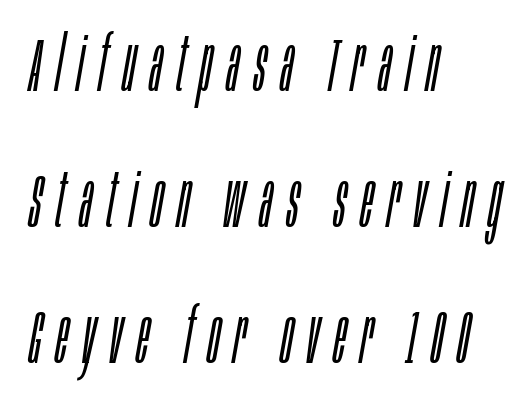
Q: Is the text bold? A: No.
Q: Is the text italic (slanted)? A: Yes, it leans right by about 10 degrees.
Q: Is the text underlined? A: No.
Q: How is the paragraph aligned? A: Left-aligned.
Q: Width (condensed, normal, or wide)? A: Condensed.
Q: Stroke contrast? A: Low.
Q: x-height? A: Large.
Q: Monospaced? A: No.
